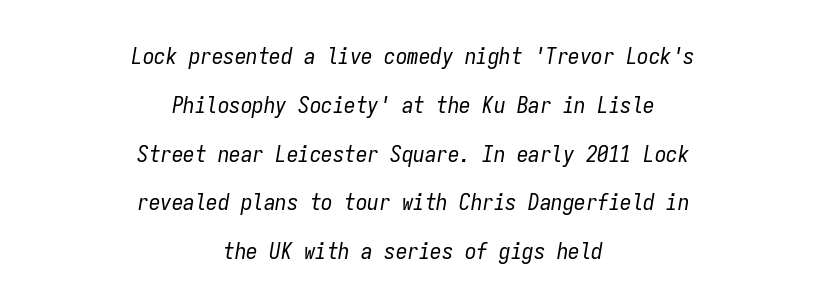
Default kerning and tracking; the words read as compact shapes. If you folded the block vertically in half, each line would mirror itself in length. Does the lettering tilt? It does — this is italic. The face looks like a standard text weight, possibly lighter. The string is rendered with underlining switched off. Notice the wide empty band between every row — that's loose leading.
